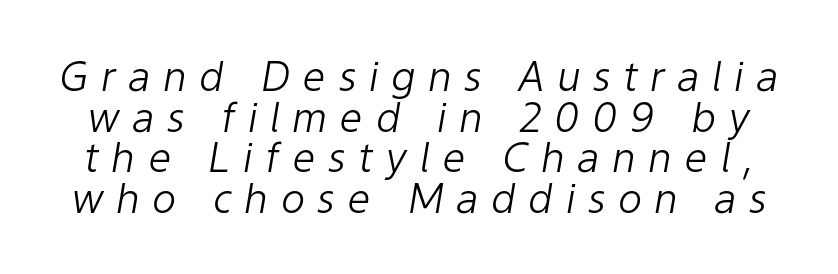
The image shows 41 px light type, italic (leaning right); set tight line spacing (0.99x), unusually wide letter spacing (+0.3 em), not underlined; low stroke contrast and a medium x-height.
